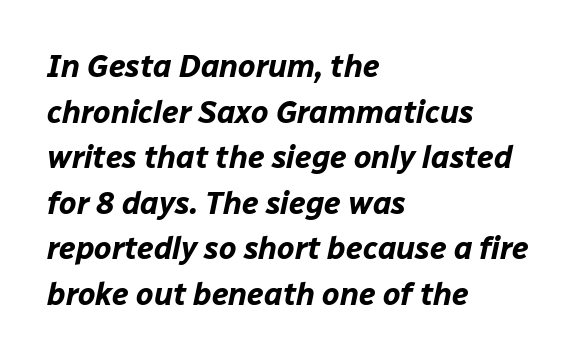
Q: Is the text bold? A: Yes.
Q: Is the text italic (slanted)? A: Yes, it leans right by about 12 degrees.
Q: Is the text underlined? A: No.
Q: How is the paragraph aligned? A: Left-aligned.
Q: Is the spacing between letters normal or unusually wide? A: Normal.
Q: Is the spacing between lines tight, normal or loose? A: Normal.
Q: Width (condensed, normal, or wide)? A: Normal.
Q: Stroke contrast? A: Low.
Q: x-height? A: Medium.
Q: Monospaced? A: No.
